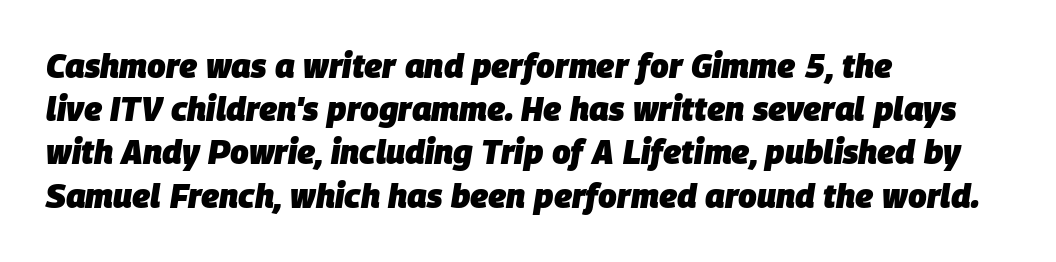
Here the glyphs are tracked normally, forming tight word shapes. As a designer I'd log this as weight 700, bold. The space directly below the letters is spotless. Each letter keeps its own natural width here, so spacing adapts to shape. Italic: yes, the glyphs are oblique.
